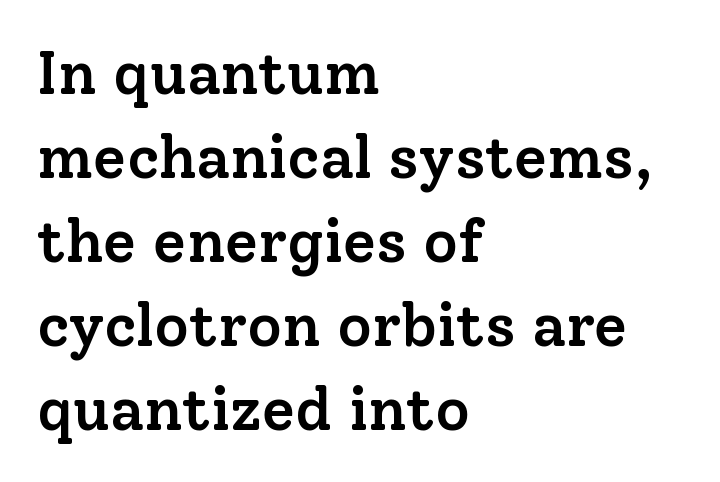
Spacing verdict: proportional, widths tailored to each character. The line texture is even and compact thanks to regular tracking. A normal amount of white space separates one row of letters from the next. Casual observation: everything's shoved over to the left. Any mark beneath the type? The region is blank.
